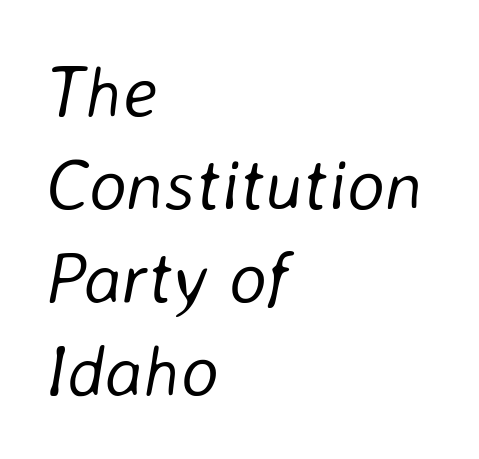
The image shows 72 px light type, italic (leaning right); set left-aligned, normal line spacing (1.29x), normal letter spacing, not underlined; low stroke contrast and a medium x-height.
